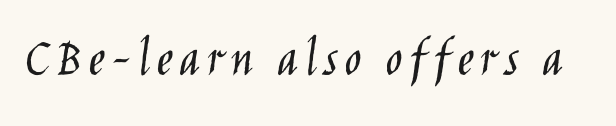
{"serif": "no", "bold": "no", "weight": "light", "width": "condensed", "stroke_contrast": "low", "x_height": "large", "monospaced": "no", "underline": "no", "glyph_px": 56}
